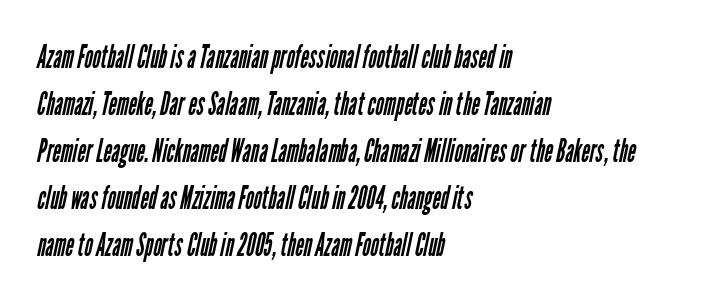
How would I describe the line gaps? Plain and ordinary. This rendering features lettering with no underline. The font is comparable to plain body text, perhaps lighter. This sample has the flowing, uneven cadence of proportional lettering.
